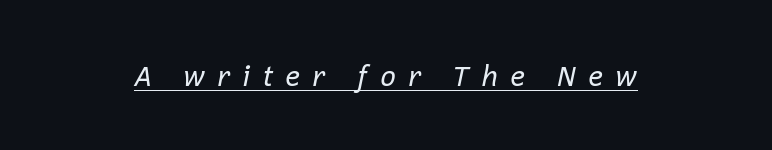
The image shows 28 px regular-weight type, italic (leaning right); set unusually wide letter spacing (+0.41 em), underlined; low stroke contrast and a medium x-height.
